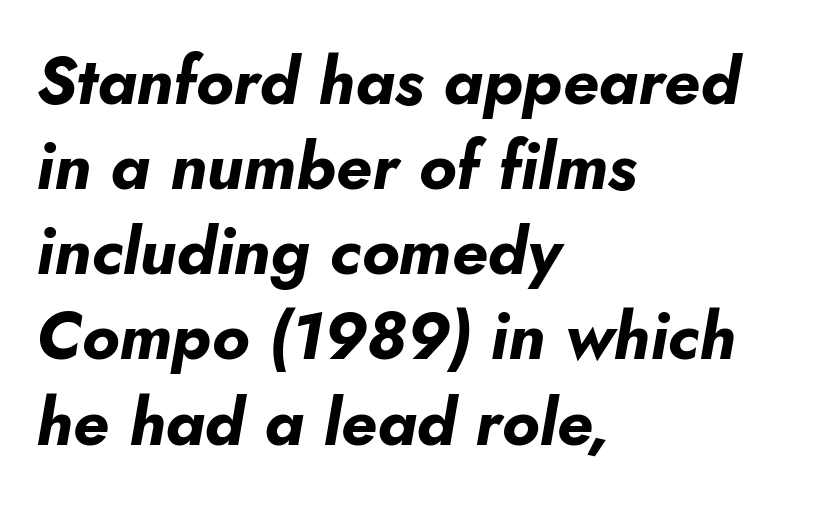
Q: Is the text bold? A: Yes.
Q: Is the text italic (slanted)? A: Yes, it leans right by about 10 degrees.
Q: Is the text underlined? A: No.
Q: How is the paragraph aligned? A: Left-aligned.
Q: Is the spacing between letters normal or unusually wide? A: Normal.
Q: Is the spacing between lines tight, normal or loose? A: Normal.
Q: Width (condensed, normal, or wide)? A: Normal.
Q: Stroke contrast? A: Low.
Q: x-height? A: Small.
Q: Monospaced? A: No.
